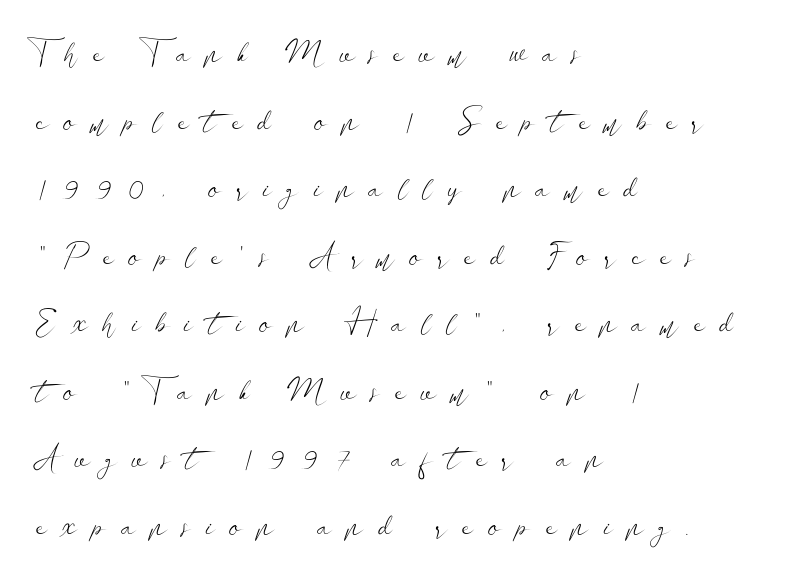
The image shows 32 px light, wide sans-serif type; set left-aligned, loose line spacing (2.11x), unusually wide letter spacing (+0.48 em), not underlined; low stroke contrast and a small x-height.
